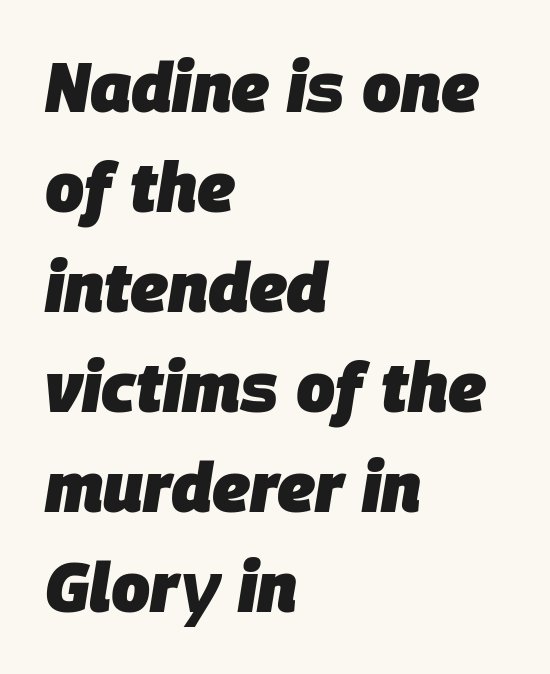
Characters are canted at an angle relative to the baseline's perpendicular. All the whitespace from short lines collects on the right. If you measured baseline to baseline, you'd find a middling distance. The foot of each line stays bare and open. This sample uses plain, unmodified letter spacing. Each glyph is drawn with heavy, bold strokes.
